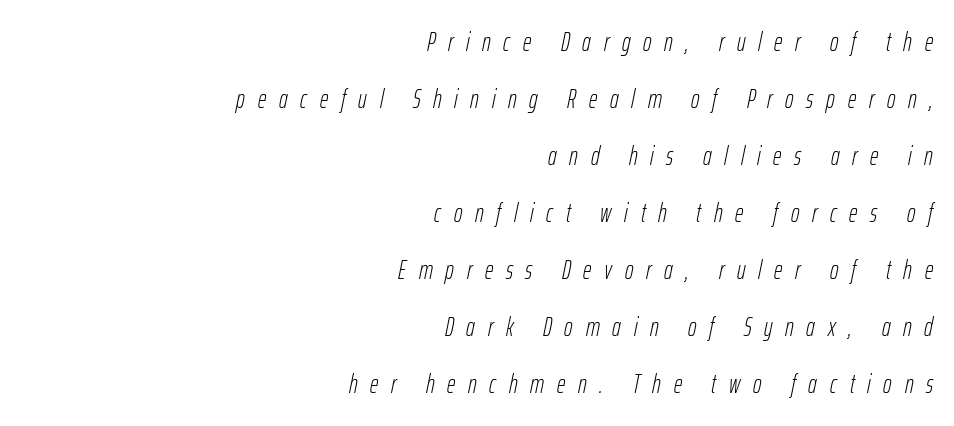
The image shows 26 px text type, italic (leaning right); set right-aligned, loose line spacing (2.19x), unusually wide letter spacing (+0.49 em), not underlined.
